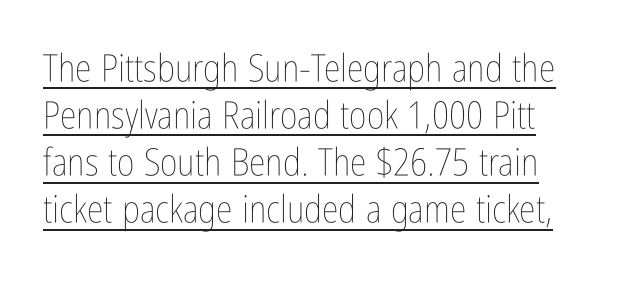
The letters advance in unequal steps, a hallmark of proportional type. Like a heading marked for emphasis, these lines bear an underscore. Stems and bowls with no extra thickness — not bold. Does the lettering tilt? It doesn't — this is upright. This sample uses plain, unmodified letter spacing.
